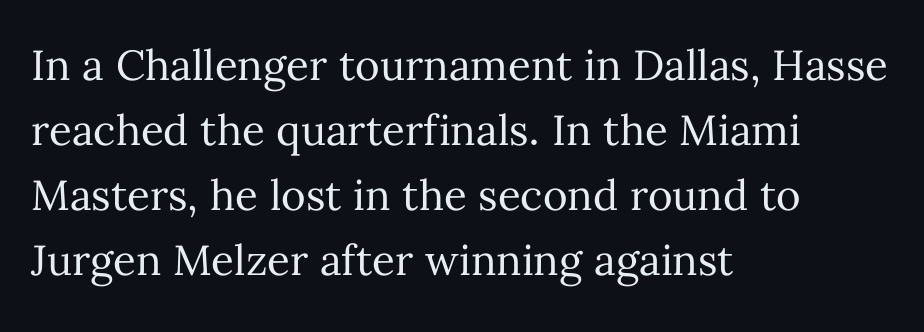
Q: Is the text bold? A: No.
Q: Is the text italic (slanted)? A: No, it is upright.
Q: Is the text underlined? A: No.
Q: How is the paragraph aligned? A: Left-aligned.
Q: Is the spacing between letters normal or unusually wide? A: Normal.
Q: Is the spacing between lines tight, normal or loose? A: Normal.
Q: Width (condensed, normal, or wide)? A: Normal.
Q: Stroke contrast? A: Medium.
Q: x-height? A: Medium.
Q: Monospaced? A: No.
